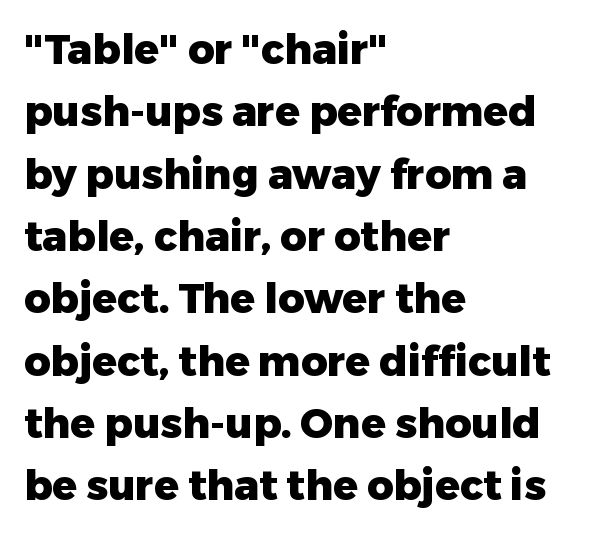
{"serif": "no", "italic": "no", "bold": "yes", "weight": "heavy", "width": "normal", "stroke_contrast": "low", "x_height": "medium", "monospaced": "no", "underline": "no", "align": "left", "line_spacing": "normal", "line_spacing_ratio": 1.52, "letter_spacing": "normal", "letter_spacing_em": 0.0, "glyph_px": 41}
